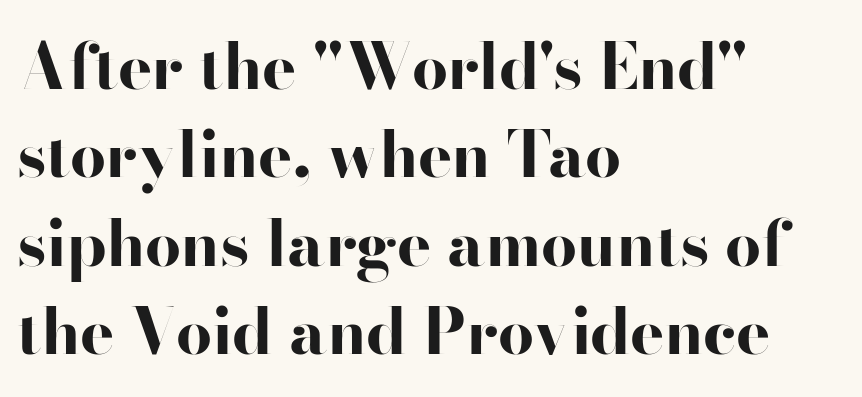
{"serif": "no", "italic": "no", "bold": "yes", "weight": "bold", "width": "wide", "stroke_contrast": "high", "x_height": "small", "monospaced": "no", "underline": "no", "align": "left", "line_spacing": "normal", "line_spacing_ratio": 1.38, "letter_spacing": "normal", "letter_spacing_em": 0.0, "glyph_px": 64}
